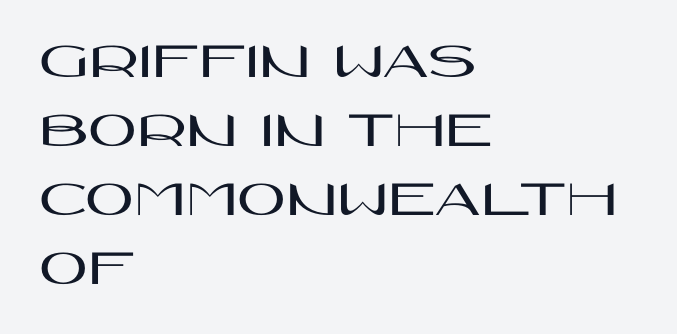
The face used here is a sans, in the tradition of grotesques and geometrics. Between one letter and the next there's only the usual sliver of space. The typography opts for an upright posture over an oblique one. The face used here is proportionally spaced, like ordinary book or web type. The rag falls on the right side of this text block. Type without underlining.
